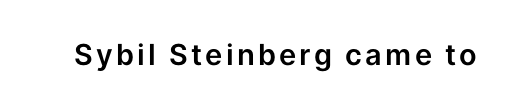
Is this a fixed-width face? No — the glyphs have proportional, varying widths. A bare baseline throughout the passage. This sample uses an upright cut, with every glyph sitting square on the baseline. Classification — sans serif.
